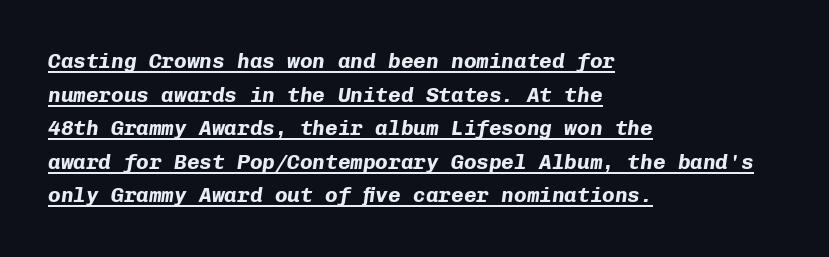
{"italic": "yes", "lean": "right", "slant_degrees": 8, "bold": "yes", "underline": "yes", "align": "left", "line_spacing": "normal", "line_spacing_ratio": 1.6, "letter_spacing": "normal", "letter_spacing_em": 0.0, "glyph_px": 21}
